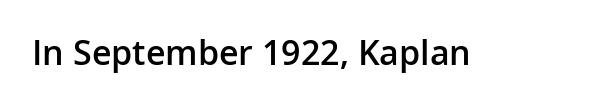
Here the designer chose a conventional face with non-uniform glyph widths. Bold? Not quite — semibold, heavier than regular but stopping short. This sample uses an upright cut, with every glyph sitting square on the baseline. The space beneath each line is pristine and unruled. The face used here is a sans, in the tradition of grotesques and geometrics.
